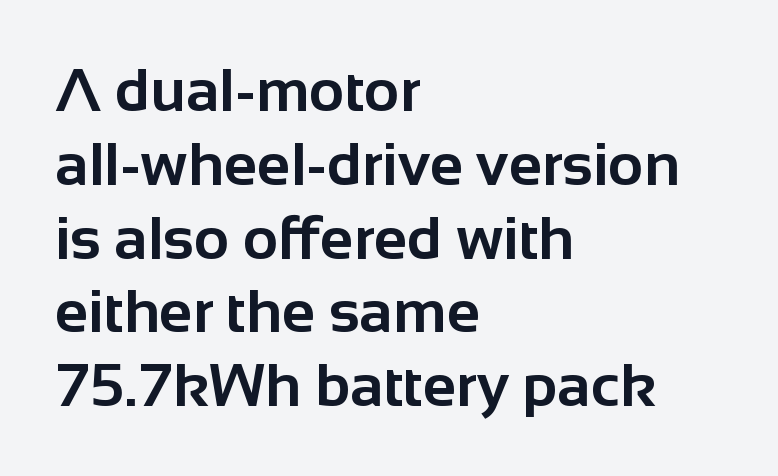
This rendering features lettering with no underline. You could call the tracking neutral — neither tight nor loose. It's the straight-up-and-down kind of type. Do the characters align in a grid? No, the font is proportional.
